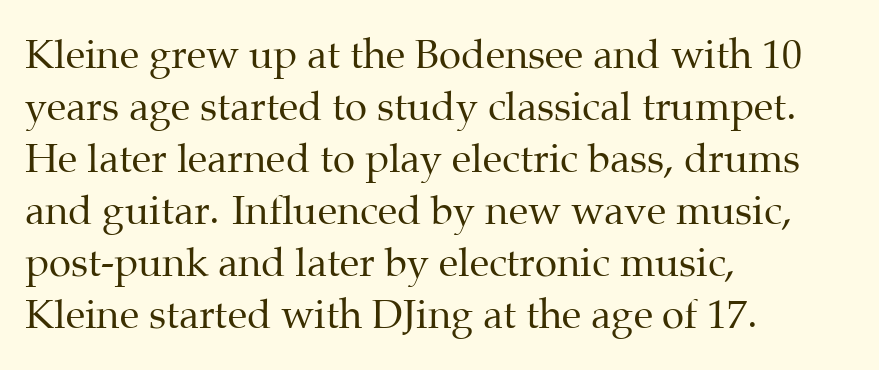
{"serif": "yes", "italic": "no", "bold": "no", "weight": "regular", "width": "normal", "stroke_contrast": "medium", "x_height": "medium", "monospaced": "no", "underline": "no", "align": "left", "line_spacing": "normal", "line_spacing_ratio": 1.3, "letter_spacing": "normal", "letter_spacing_em": 0.0, "glyph_px": 40}
